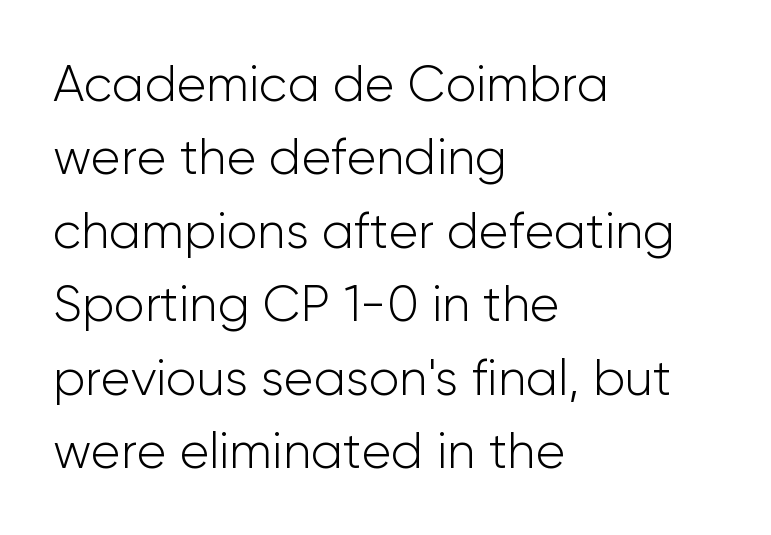
Serif or sans? Sans — the stroke terminals are bare. Letter spacing: default. You could not count columns in this text — the font is proportionally spaced. What's the leading like? Ordinary, nothing unusual.
